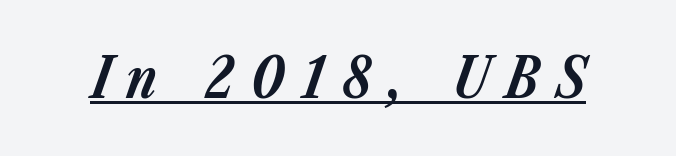
Tracking value appears strongly positive — letters spread wide. An italicized treatment has been applied to the whole sample. Looks like regular typesetting: each glyph gets only the width it needs. The passage shown is underscored from start to finish. Typesetter's note: full bold, strokes at maximum text heaviness.
